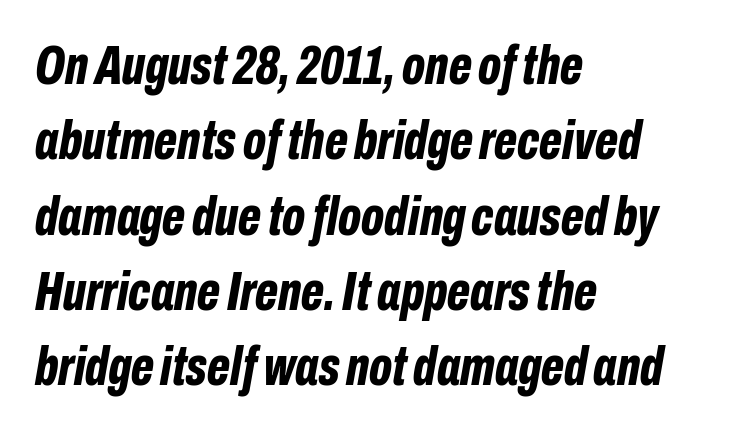
The image shows 55 px bold, condensed type, italic (leaning right); set left-aligned, normal line spacing (1.37x), normal letter spacing, not underlined; low stroke contrast and a medium x-height.
